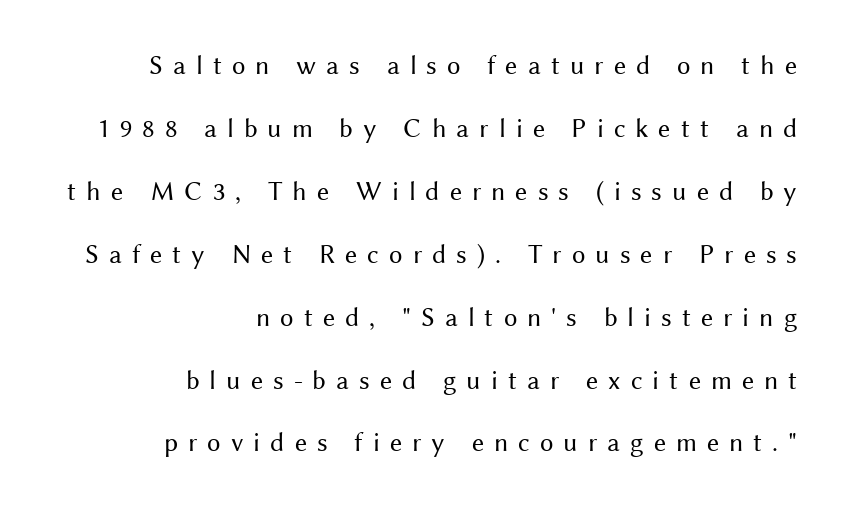
{"italic": "no", "bold": "no", "underline": "no", "align": "right", "line_spacing": "loose", "line_spacing_ratio": 2.33, "letter_spacing": "wide", "letter_spacing_em": 0.37, "glyph_px": 27}
